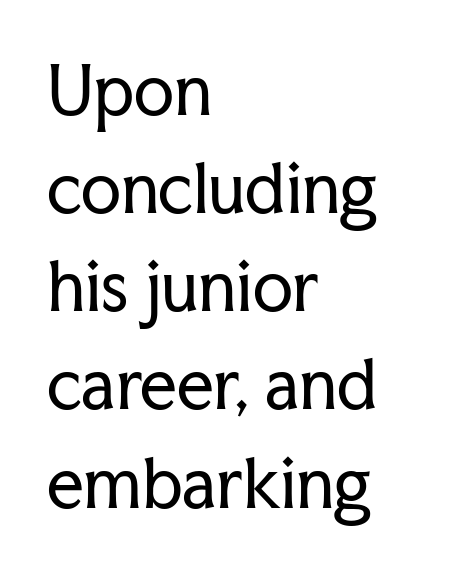
The image shows 65 px regular-weight serif type, upright; set left-aligned, normal line spacing (1.51x), normal letter spacing, not underlined; low stroke contrast and a medium x-height.
